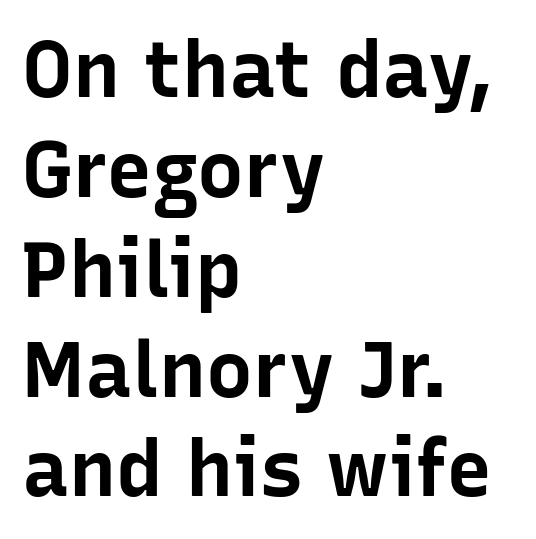
Q: Is the text bold? A: Yes.
Q: Is the text italic (slanted)? A: No, it is upright.
Q: Is the typeface a serif or a sans-serif typeface? A: Sans-serif.
Q: Is the text underlined? A: No.
Q: How is the paragraph aligned? A: Left-aligned.
Q: Is the spacing between letters normal or unusually wide? A: Normal.
Q: Is the spacing between lines tight, normal or loose? A: Normal.
Q: Width (condensed, normal, or wide)? A: Normal.
Q: Stroke contrast? A: Low.
Q: x-height? A: Medium.
Q: Monospaced? A: No.
